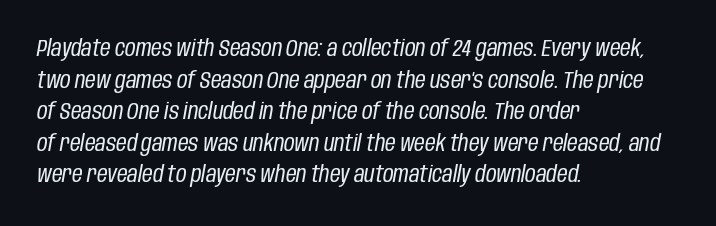
The image shows 23 px text type, italic (leaning right); set left-aligned, normal line spacing (1.37x), normal letter spacing, not underlined.
